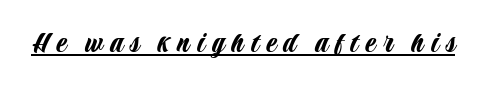
Short note: letters widely spaced. Look at the bottom of the vertical strokes: they stop flat, with no serifs. This sample carries an underscore along the baseline area. A typesetter would call this proportional, since set widths differ per character.
